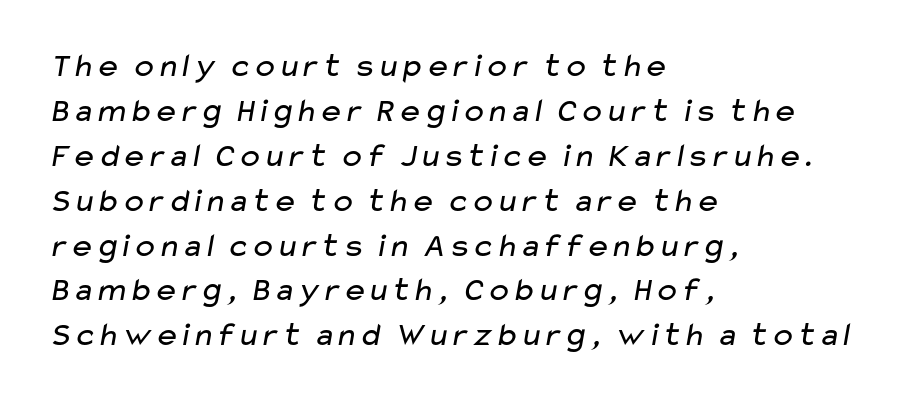
The image shows 34 px regular-weight, wide sans-serif type; set left-aligned, normal line spacing (1.32x), normal letter spacing, not underlined; low stroke contrast and a medium x-height.
